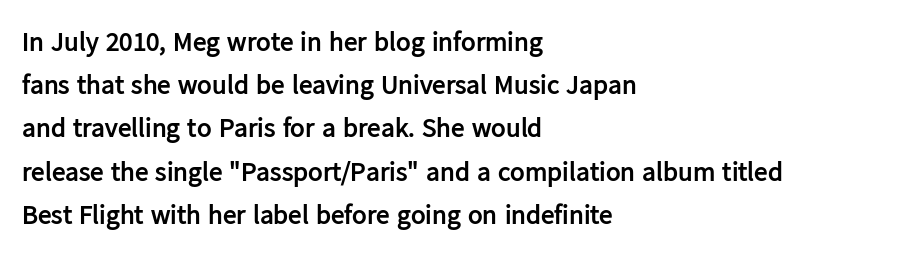
Q: Is the text bold? A: Yes.
Q: Is the text italic (slanted)? A: No, it is upright.
Q: Is the text underlined? A: No.
Q: How is the paragraph aligned? A: Left-aligned.
Q: Is the spacing between letters normal or unusually wide? A: Normal.
Q: Is the spacing between lines tight, normal or loose? A: Normal.
